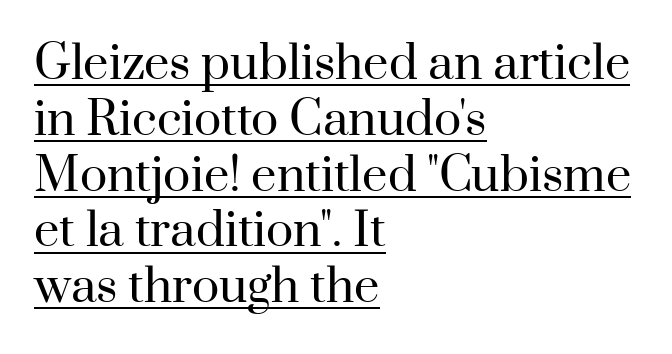
Leftover space on each line is placed entirely after the last word. Caption: lettering with a line underneath. Spacing verdict: proportional, widths tailored to each character. A typesetter would call this zero additional tracking. A quiet, ordinary-to-light weight characterises the typeface. The text was rendered using a seriffed face with decorative stroke endings.
